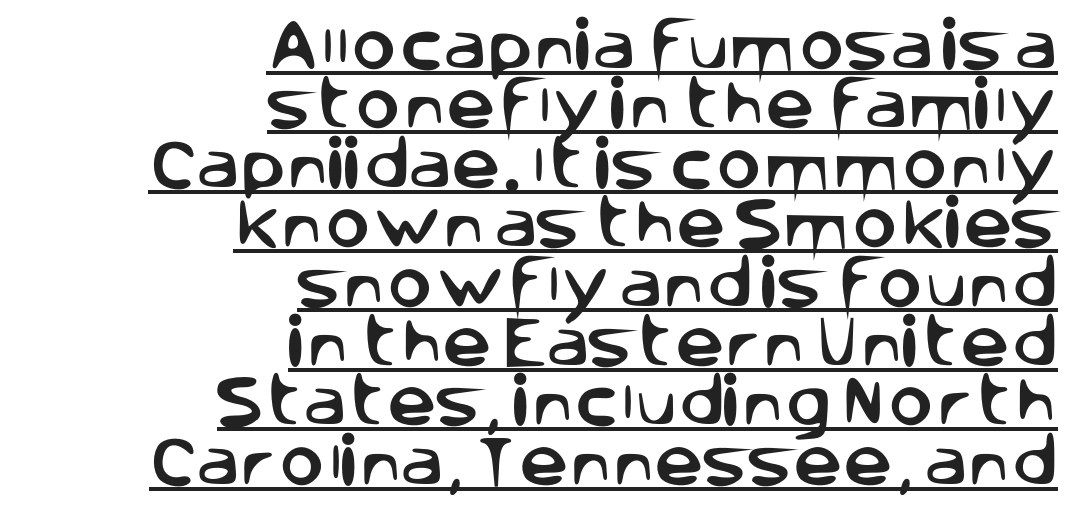
{"serif": "no", "italic": "no", "width": "normal", "stroke_contrast": "low", "x_height": "large", "monospaced": "no", "underline": "yes", "align": "right", "line_spacing": "tight", "line_spacing_ratio": 1.08, "letter_spacing": "normal", "letter_spacing_em": 0.0, "glyph_px": 55}
